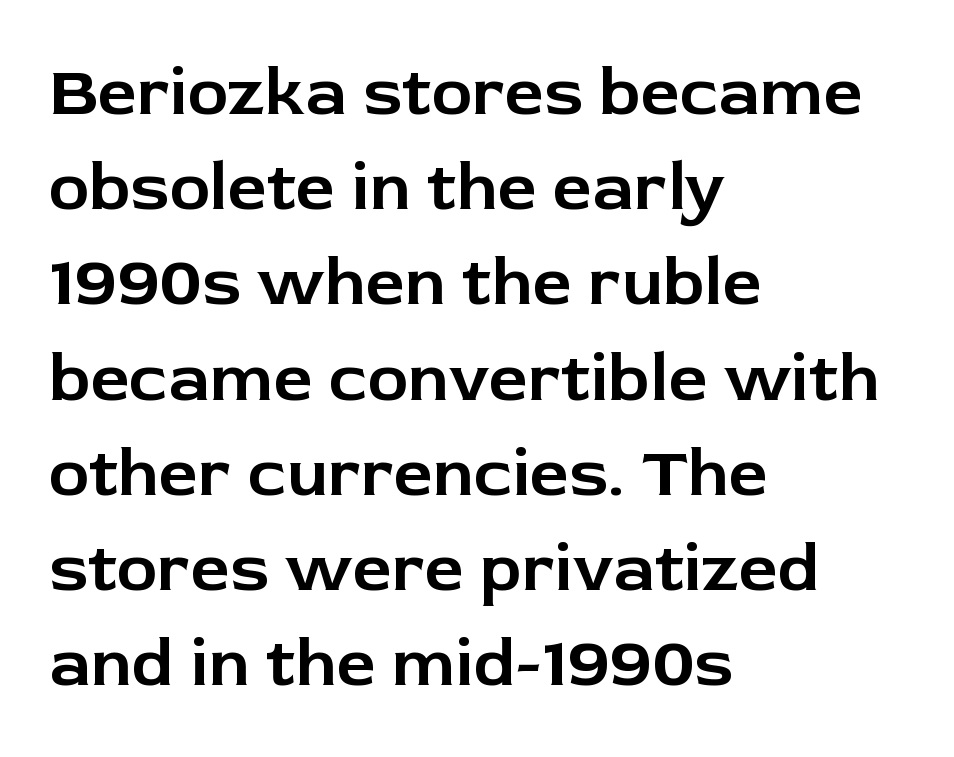
The image shows 69 px sans-serif type, upright; set left-aligned, normal line spacing (1.38x), normal letter spacing, not underlined; low stroke contrast and a medium x-height.
